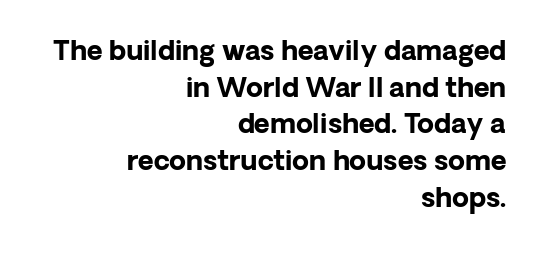
Q: Is the text bold? A: Yes.
Q: Is the text italic (slanted)? A: No, it is upright.
Q: Is the text underlined? A: No.
Q: How is the paragraph aligned? A: Right-aligned.
Q: Is the spacing between letters normal or unusually wide? A: Normal.
Q: Is the spacing between lines tight, normal or loose? A: Normal.
